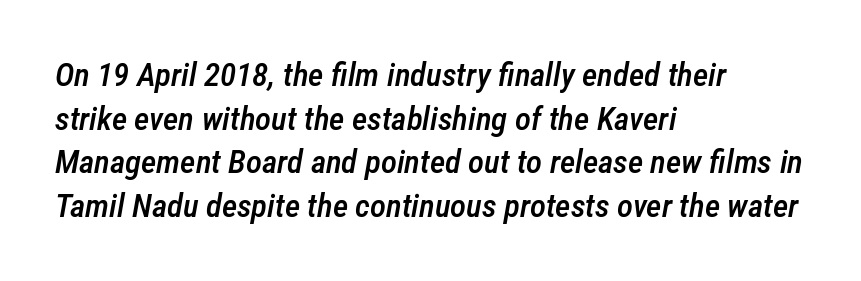
The image shows 33 px semibold, condensed type, italic (leaning right); set left-aligned, normal line spacing (1.32x), normal letter spacing, not underlined; low stroke contrast and a medium x-height.
